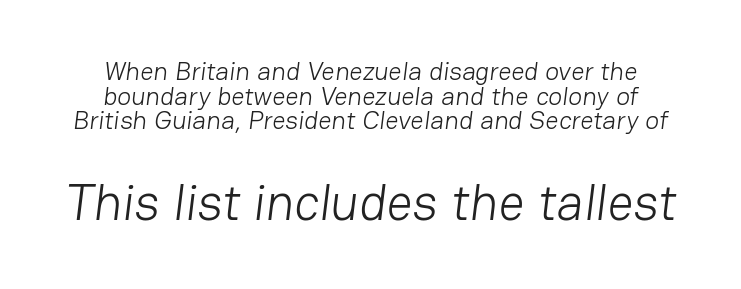
The image shows 51 px light sans-serif type; set centered, tight line spacing (0.95x), normal letter spacing, not underlined; the second (bottom) block is 1.96x larger; low stroke contrast and a medium x-height.
